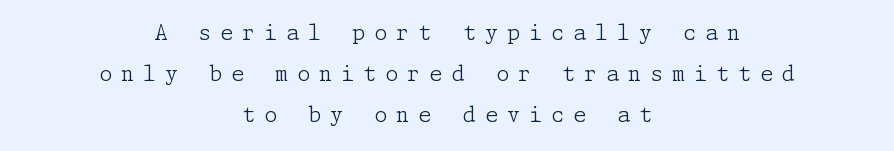
{"italic": "no", "bold": "no", "underline": "no", "align": "center", "line_spacing": "loose", "line_spacing_ratio": 1.96, "letter_spacing": "wide", "letter_spacing_em": 0.43, "glyph_px": 21}
